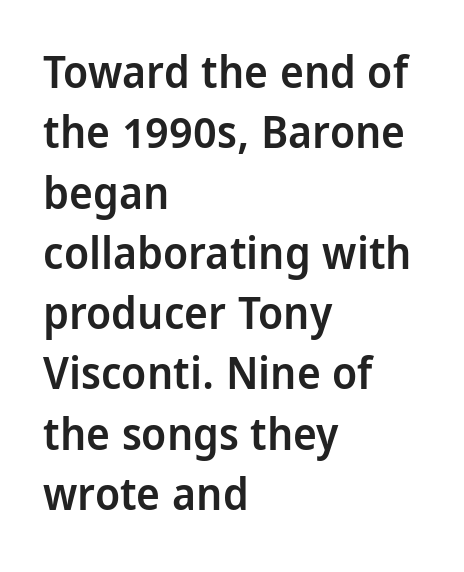
{"serif": "no", "italic": "no", "bold": "semi", "weight": "semibold", "width": "condensed", "stroke_contrast": "low", "x_height": "large", "monospaced": "no", "underline": "no", "align": "left", "line_spacing": "normal", "line_spacing_ratio": 1.34, "letter_spacing": "normal", "letter_spacing_em": 0.0, "glyph_px": 45}
